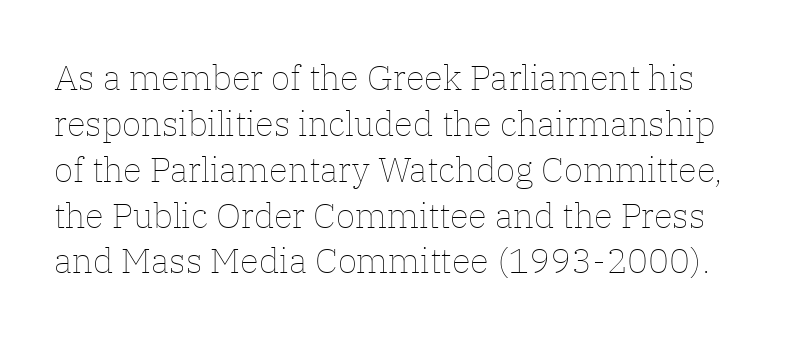
Varying glyph widths throughout — classic text-font behaviour. Weight: in the light-to-regular range. Honestly, there is no underline to notice here at all. Italic: no, the glyphs are upright roman.
